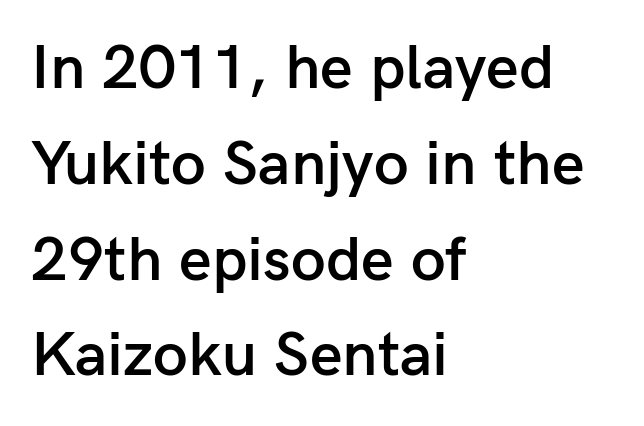
The image shows 63 px semibold sans-serif type, upright; set left-aligned, normal line spacing (1.52x), normal letter spacing, not underlined; low stroke contrast and a medium x-height.
